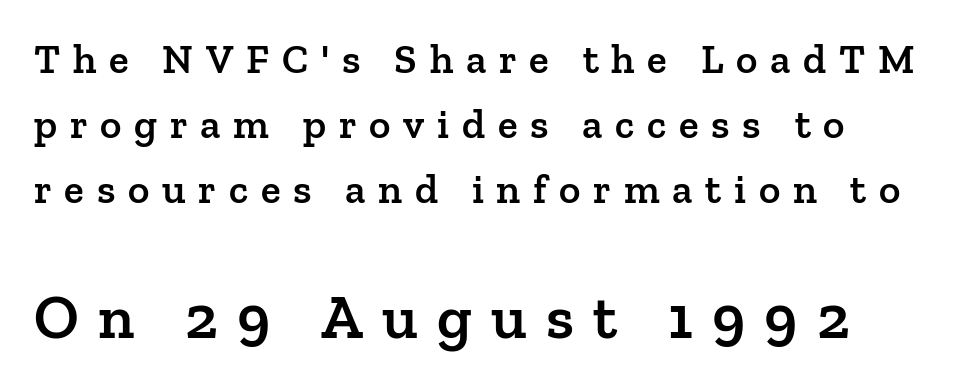
The image shows 62 px semibold serif type, upright; set left-aligned, normal line spacing (1.59x), unusually wide letter spacing (+0.31 em), not underlined; the second (bottom) block is 1.51x larger; low stroke contrast and a medium x-height.
